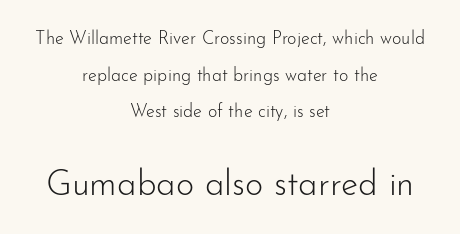
Q: Is the text bold? A: No.
Q: Is the text italic (slanted)? A: No, it is upright.
Q: Is the typeface a serif or a sans-serif typeface? A: Sans-serif.
Q: Is the text underlined? A: No.
Q: How is the paragraph aligned? A: Centered.
Q: Is the spacing between letters normal or unusually wide? A: Normal.
Q: Is the spacing between lines tight, normal or loose? A: Loose.
Q: Which block of text is set in a larger size, the first (top) or the second (bottom)? A: The second (bottom) one.
Q: Width (condensed, normal, or wide)? A: Normal.
Q: Stroke contrast? A: Low.
Q: x-height? A: Small.
Q: Monospaced? A: No.
